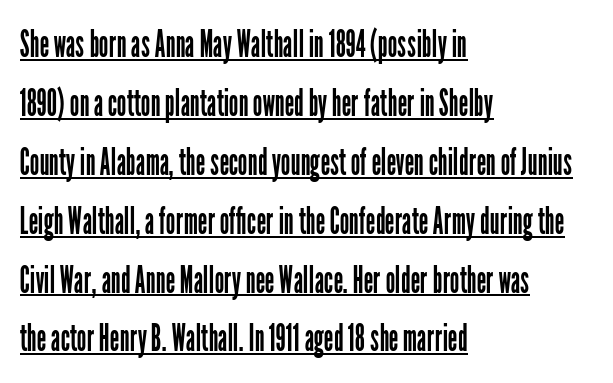
The image shows 38 px regular-weight, condensed sans-serif type, upright; set left-aligned, normal line spacing (1.55x), normal letter spacing, underlined; low stroke contrast and a medium x-height.
